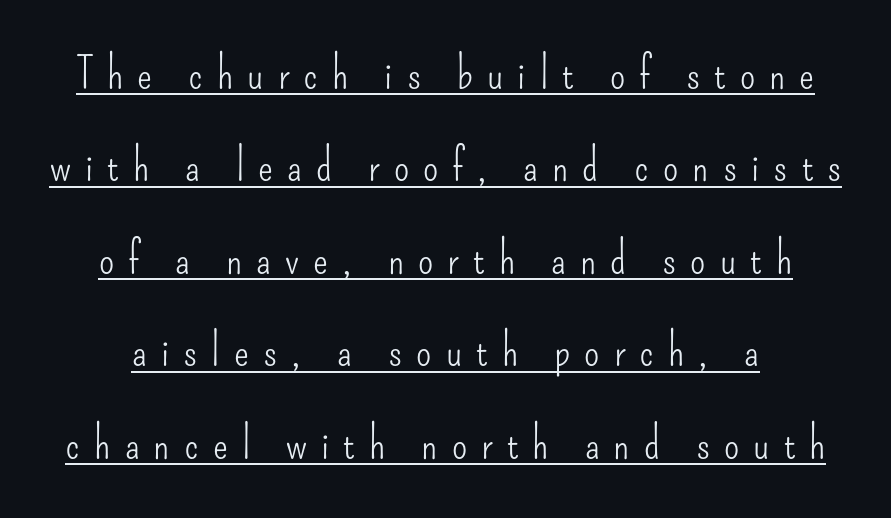
Q: Is the text bold? A: No.
Q: Is the text italic (slanted)? A: No, it is upright.
Q: Is the typeface a serif or a sans-serif typeface? A: Sans-serif.
Q: Is the text underlined? A: Yes.
Q: Is the spacing between letters normal or unusually wide? A: Unusually wide.
Q: Is the spacing between lines tight, normal or loose? A: Loose.
Q: Width (condensed, normal, or wide)? A: Condensed.
Q: Stroke contrast? A: Low.
Q: x-height? A: Small.
Q: Monospaced? A: No.
